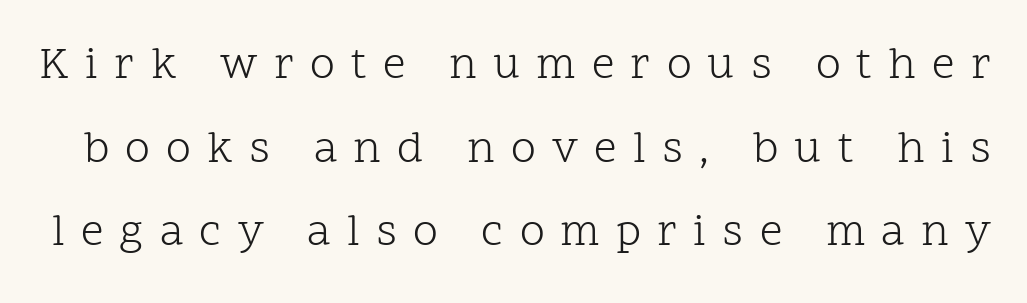
Q: Is the text bold? A: No.
Q: Is the text italic (slanted)? A: No, it is upright.
Q: Is the typeface a serif or a sans-serif typeface? A: Serif.
Q: Is the text underlined? A: No.
Q: Is the spacing between letters normal or unusually wide? A: Unusually wide.
Q: Width (condensed, normal, or wide)? A: Normal.
Q: Stroke contrast? A: Low.
Q: x-height? A: Medium.
Q: Monospaced? A: No.
